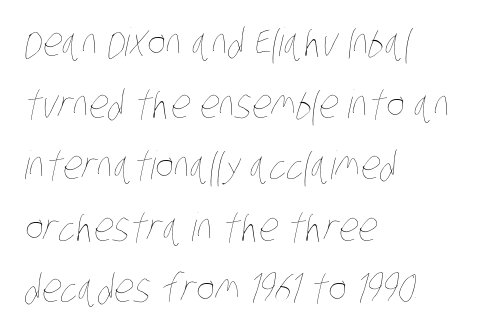
{"bold": "no", "weight": "thin", "width": "condensed", "stroke_contrast": "low", "x_height": "large", "monospaced": "no", "underline": "no", "align": "left", "line_spacing": "normal", "line_spacing_ratio": 1.58, "letter_spacing": "normal", "letter_spacing_em": 0.0, "glyph_px": 39}
